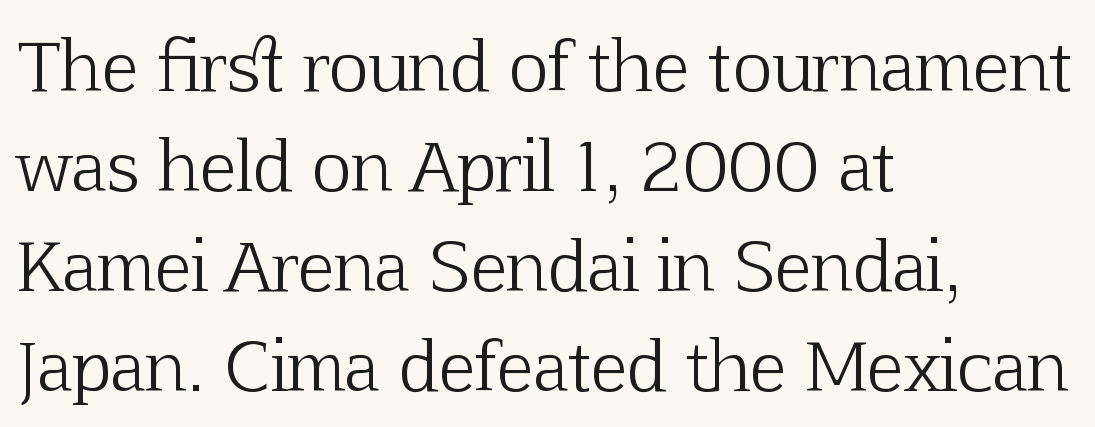
The image shows 68 px light serif type, upright; set left-aligned, normal line spacing (1.47x), normal letter spacing, not underlined; low stroke contrast and a medium x-height.
